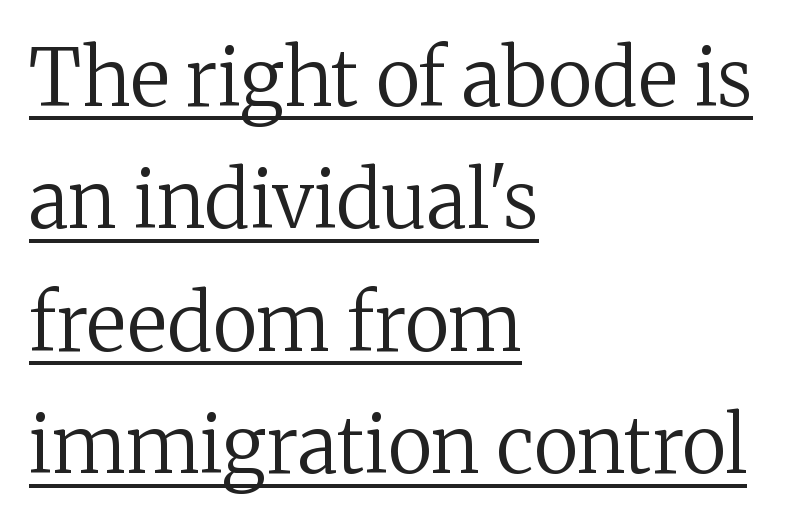
{"serif": "yes", "italic": "no", "bold": "no", "weight": "regular", "width": "normal", "stroke_contrast": "medium", "x_height": "medium", "monospaced": "no", "underline": "yes", "align": "left", "line_spacing": "normal", "line_spacing_ratio": 1.57, "letter_spacing": "normal", "letter_spacing_em": 0.0, "glyph_px": 78}
